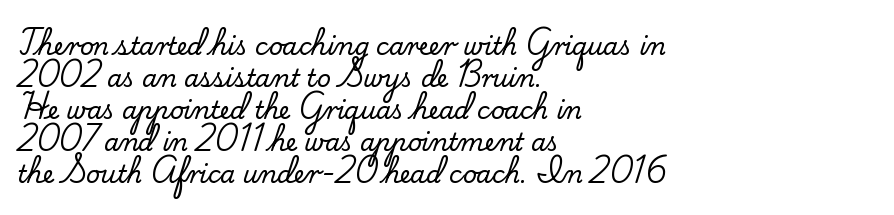
{"underline": "no", "align": "left", "line_spacing": "normal", "line_spacing_ratio": 1.33, "letter_spacing": "normal", "letter_spacing_em": 0.0, "glyph_px": 24}
